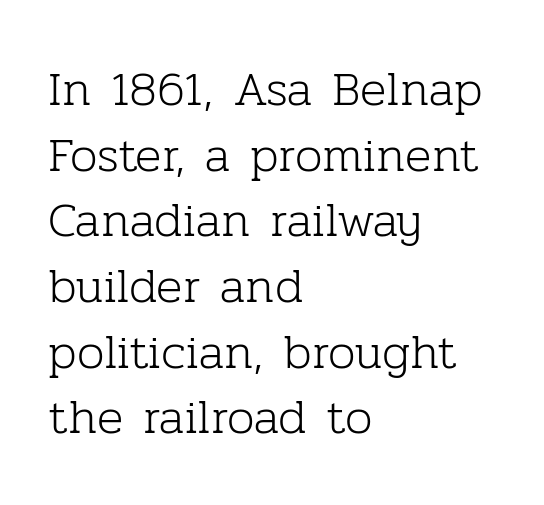
No letter is thick-stroked: the sample isn't bold. The face used here is proportionally spaced, like ordinary book or web type. Line starts are locked; line ends wander. Evenly set lines give the paragraph a standard silhouette. Honestly, the letter spacing is just normal — you wouldn't notice it. Old-style or modern, the face here clearly has serifs.
